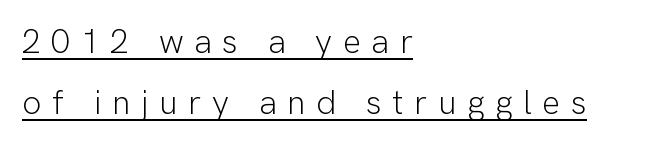
The image shows 34 px light sans-serif type, upright; set left-aligned, line spacing 1.79x, unusually wide letter spacing (+0.31 em), underlined; low stroke contrast and a medium x-height.
